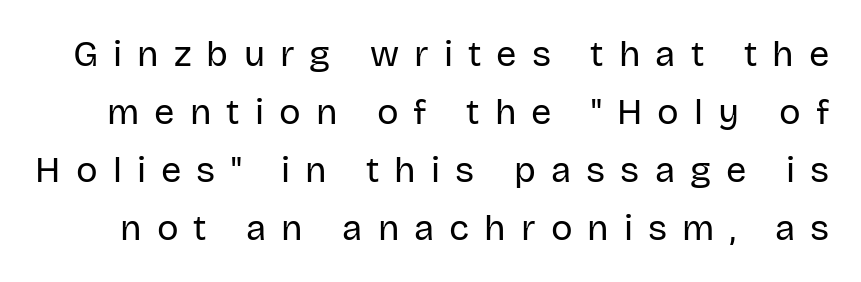
Does extra space separate the letters? Yes, quite a lot of it. The block of text has a typical density, with ordinary space between rows. When letters stand straight like this, we call the style roman or upright. Here the designer chose a conventional face with non-uniform glyph widths. No feet cap the strokes, marking this as sans-serif type.
